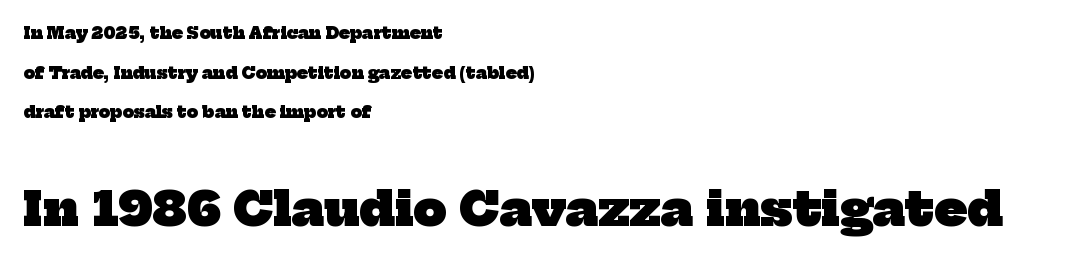
Between one letter and the next there's only the usual sliver of space. Font category for this specimen: serif. Anything drawn beneath the words? Only blank space. Two sizes are in play, and the larger belongs to the second block. The paragraph shown leans on its left margin.
